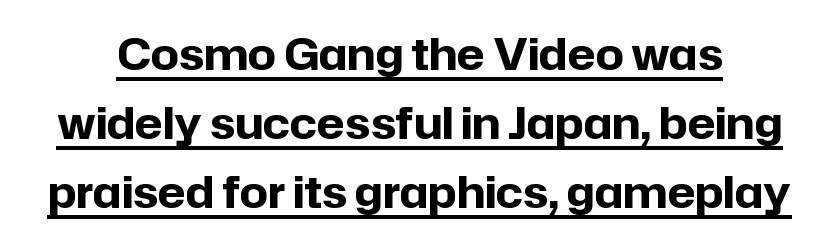
{"serif": "no", "italic": "no", "bold": "yes", "weight": "bold", "width": "normal", "stroke_contrast": "low", "x_height": "medium", "monospaced": "no", "underline": "yes", "line_spacing": "normal", "line_spacing_ratio": 1.57, "letter_spacing": "normal", "letter_spacing_em": 0.0, "glyph_px": 44}
